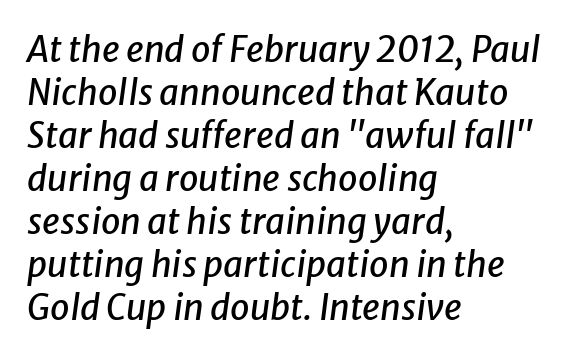
Q: Is the text italic (slanted)? A: Yes, it leans right by about 8 degrees.
Q: Is the text underlined? A: No.
Q: How is the paragraph aligned? A: Left-aligned.
Q: Is the spacing between letters normal or unusually wide? A: Normal.
Q: Width (condensed, normal, or wide)? A: Normal.
Q: Stroke contrast? A: Low.
Q: x-height? A: Medium.
Q: Monospaced? A: No.
